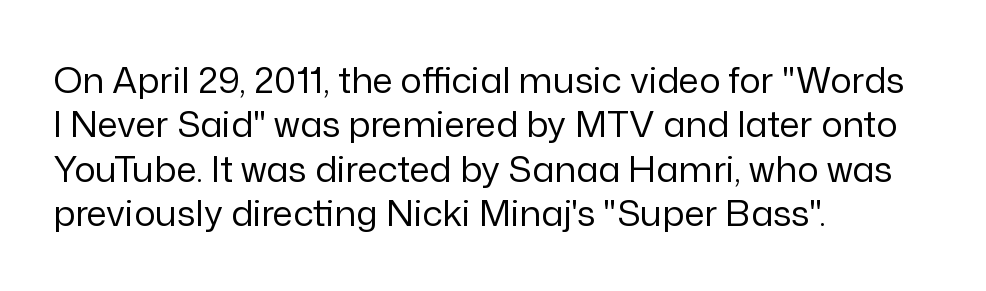
Q: Is the text bold? A: No.
Q: Is the text italic (slanted)? A: No, it is upright.
Q: Is the typeface a serif or a sans-serif typeface? A: Sans-serif.
Q: Is the text underlined? A: No.
Q: How is the paragraph aligned? A: Left-aligned.
Q: Is the spacing between letters normal or unusually wide? A: Normal.
Q: Width (condensed, normal, or wide)? A: Normal.
Q: Stroke contrast? A: Low.
Q: x-height? A: Medium.
Q: Monospaced? A: No.
